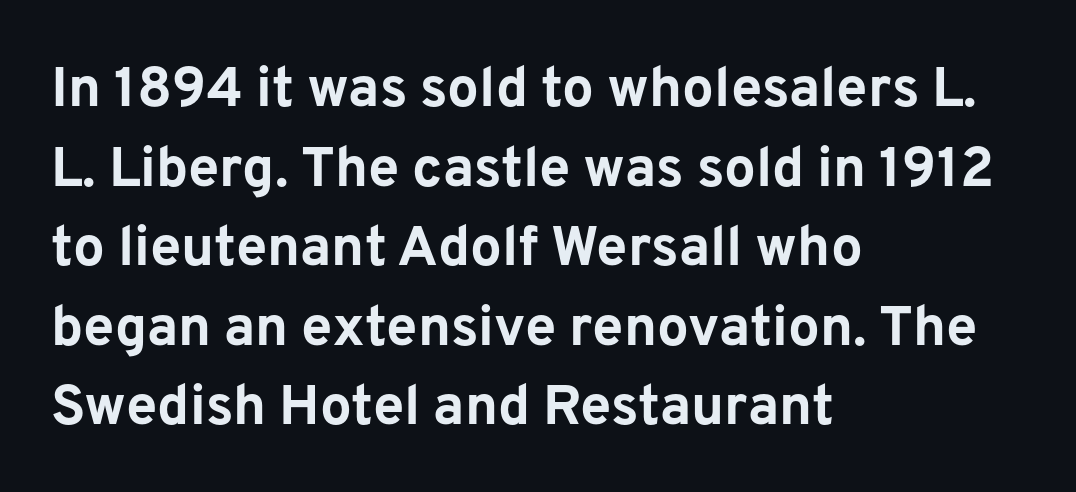
{"serif": "no", "italic": "no", "bold": "yes", "weight": "bold", "width": "normal", "stroke_contrast": "low", "x_height": "medium", "monospaced": "no", "underline": "no", "align": "left", "line_spacing": "normal", "line_spacing_ratio": 1.42, "letter_spacing": "normal", "letter_spacing_em": 0.0, "glyph_px": 56}
